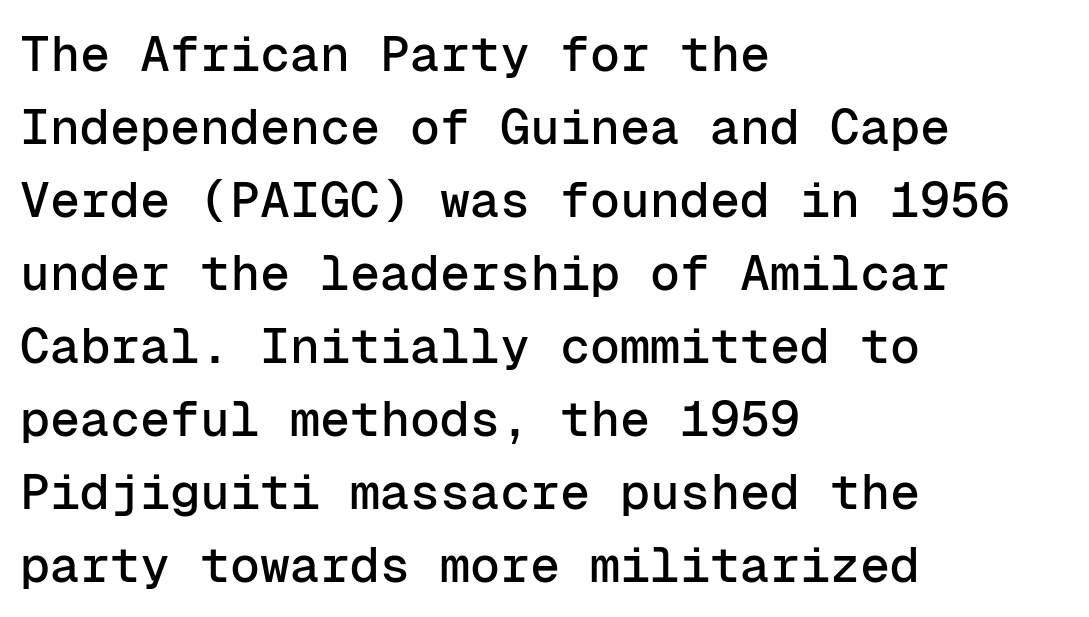
All the whitespace from short lines collects on the right. The font's upright variant was chosen for this text. The designer left line spacing at the default. Type without underlining. A typesetter would call this monospace, since all characters share one set width.
